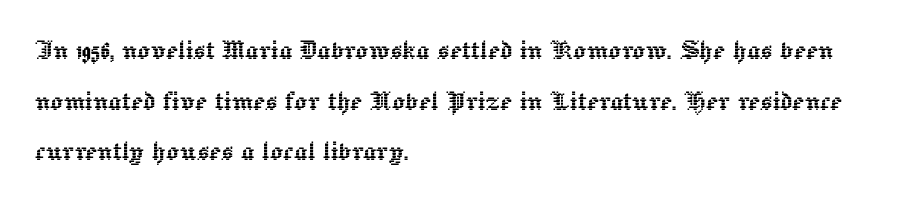
Q: Is the text italic (slanted)? A: No, it is upright.
Q: Is the text underlined? A: No.
Q: How is the paragraph aligned? A: Left-aligned.
Q: Is the spacing between letters normal or unusually wide? A: Normal.
Q: Is the spacing between lines tight, normal or loose? A: Normal.
Q: Width (condensed, normal, or wide)? A: Normal.
Q: x-height? A: Medium.
Q: Monospaced? A: No.
